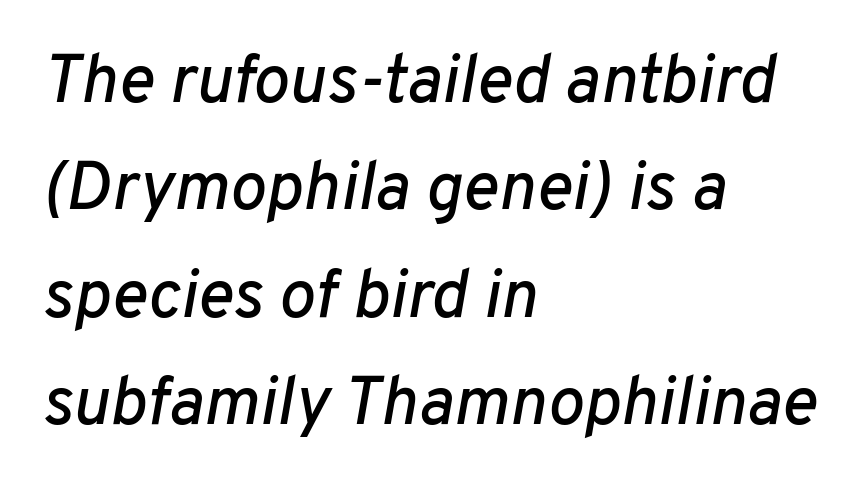
{"italic": "yes", "lean": "right", "slant_degrees": 10, "width": "normal", "stroke_contrast": "low", "x_height": "medium", "monospaced": "no", "underline": "no", "align": "left", "line_spacing": "normal", "line_spacing_ratio": 1.58, "letter_spacing": "normal", "letter_spacing_em": 0.0, "glyph_px": 68}
